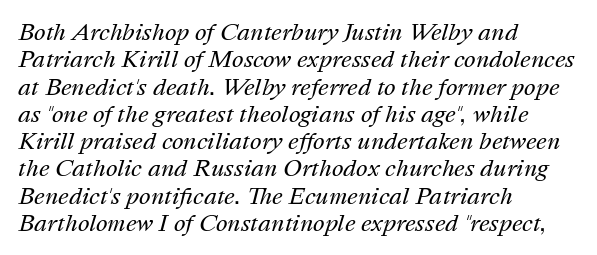
Where is the straight margin? On the left. No extra tracking has been applied to these lines. Underlining? Definitely not there. A quiet, ordinary-to-light weight characterises the typeface. In terms of posture, this sample is oblique.
